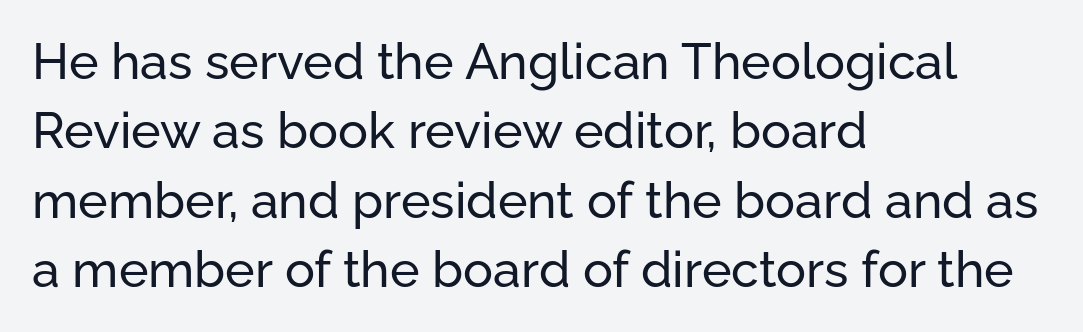
{"serif": "no", "italic": "no", "width": "normal", "stroke_contrast": "low", "x_height": "medium", "monospaced": "no", "underline": "no", "align": "left", "line_spacing": "normal", "line_spacing_ratio": 1.39, "letter_spacing": "normal", "letter_spacing_em": 0.0, "glyph_px": 50}
